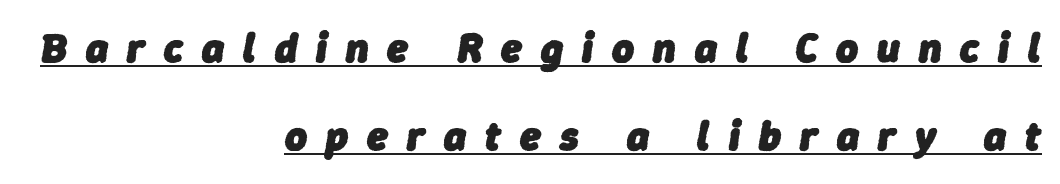
{"italic": "yes", "lean": "right", "slant_degrees": 9, "bold": "yes", "weight": "heavy", "width": "normal", "stroke_contrast": "low", "x_height": "medium", "monospaced": "no", "underline": "yes", "align": "right", "line_spacing": "loose", "line_spacing_ratio": 2.1, "letter_spacing": "wide", "letter_spacing_em": 0.45, "glyph_px": 42}
